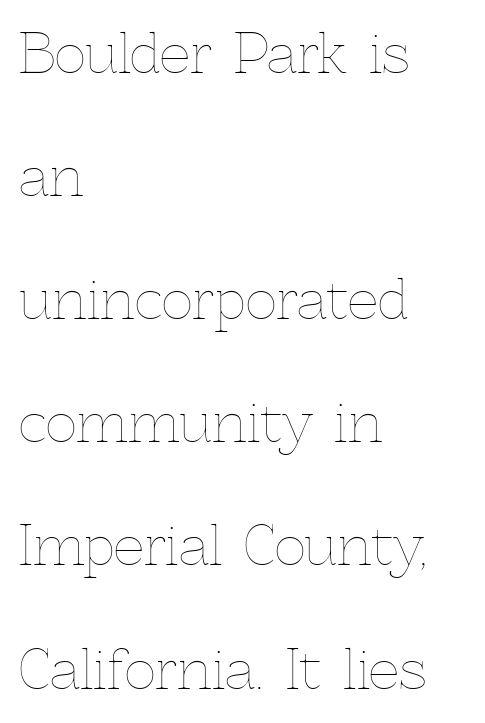
A typesetter would call this leading open, well beyond the default. Think of a printed novel: that variable character pitch is what you see here. Do the letters lean? They stand straight. Observe the ordinary spacing: letters are neighbours, not strangers. Quick note: underline off. These lines stack with their left ends in a neat column.
